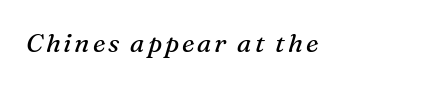
The font sits on the lighter half of the weight spectrum, regular included. The text carries the slant typical of an italic or oblique font. The zone under the glyphs is completely vacant.
